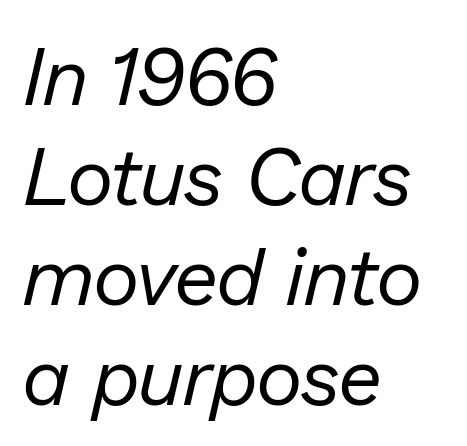
These lines are rendered in a variable-pitch font. Honestly, the letter spacing is just normal — you wouldn't notice it. The letters look calm and open, with moderate or lighter stems. Vertically, the passage feels balanced, rows spaced as you'd expect. The paragraph has a hard left edge and a soft right edge.
